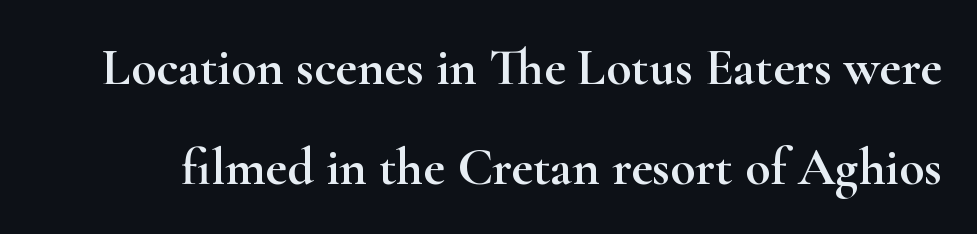
{"serif": "yes", "italic": "no", "width": "wide", "stroke_contrast": "high", "x_height": "small", "monospaced": "no", "underline": "no", "line_spacing": "loose", "line_spacing_ratio": 1.92, "letter_spacing": "normal", "letter_spacing_em": 0.0, "glyph_px": 52}
